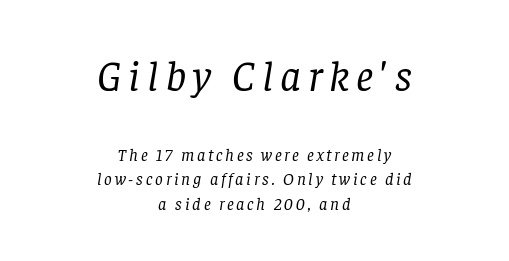
Counters stay open thanks to moderate or lighter strokes. The face used here is proportionally spaced, like ordinary book or web type. Does the copy run flush right? No — it is centered line by line. Just letters on the line, the space beneath them empty. Each letter's strokes conclude with small projecting serifs.
